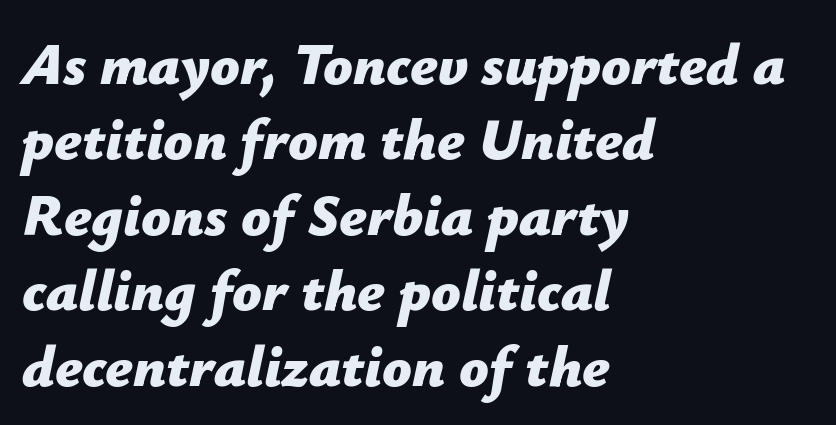
Q: Is the text bold? A: Yes.
Q: Is the text italic (slanted)? A: Yes, it leans right by about 12 degrees.
Q: Is the text underlined? A: No.
Q: How is the paragraph aligned? A: Left-aligned.
Q: Is the spacing between letters normal or unusually wide? A: Normal.
Q: Is the spacing between lines tight, normal or loose? A: Normal.
Q: Width (condensed, normal, or wide)? A: Normal.
Q: Stroke contrast? A: Low.
Q: x-height? A: Medium.
Q: Monospaced? A: No.
